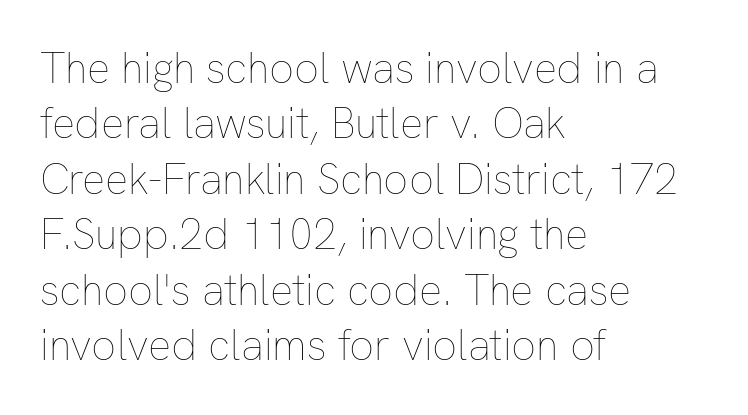
{"italic": "no", "bold": "no", "weight": "thin", "width": "normal", "stroke_contrast": "low", "x_height": "medium", "monospaced": "no", "underline": "no", "align": "left", "line_spacing": "normal", "line_spacing_ratio": 1.29, "letter_spacing": "normal", "letter_spacing_em": 0.0, "glyph_px": 43}
